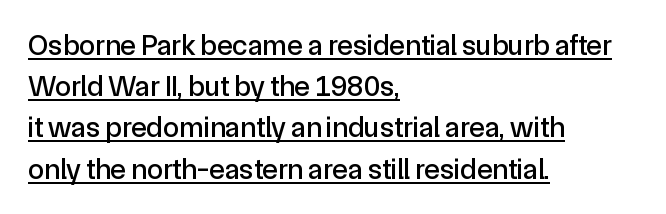
{"serif": "no", "italic": "no", "width": "normal", "x_height": "medium", "monospaced": "no", "underline": "yes", "align": "left", "line_spacing": "normal", "line_spacing_ratio": 1.42, "letter_spacing": "normal", "letter_spacing_em": 0.0, "glyph_px": 29}
